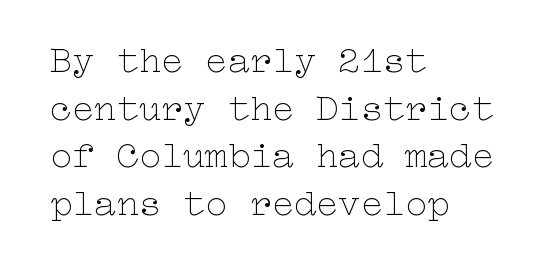
The lines are quadded left. The leading is moderate, giving the passage an even texture. What stands out about the letter spacing? Nothing — it is the standard amount. Italic: no, the glyphs are upright roman.
